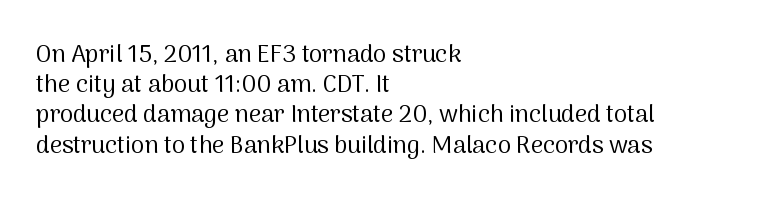
{"italic": "no", "bold": "no", "underline": "no", "align": "left", "line_spacing": "normal", "line_spacing_ratio": 1.26, "letter_spacing": "normal", "letter_spacing_em": 0.0, "glyph_px": 24}
